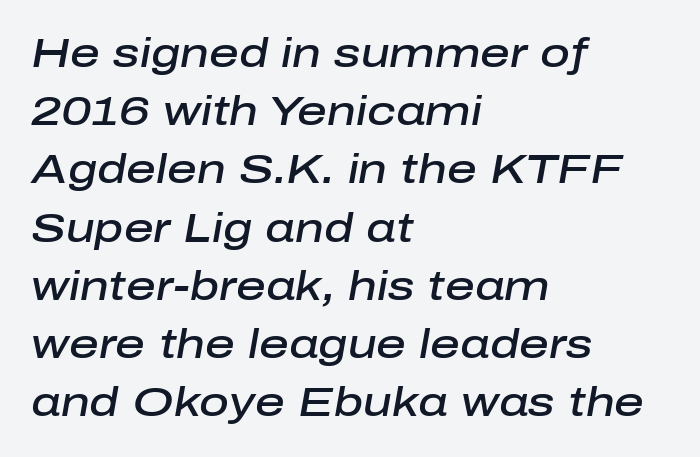
The image shows 41 px semibold type, italic (leaning right); set left-aligned, normal line spacing (1.42x), normal letter spacing, not underlined; low stroke contrast and a medium x-height.
